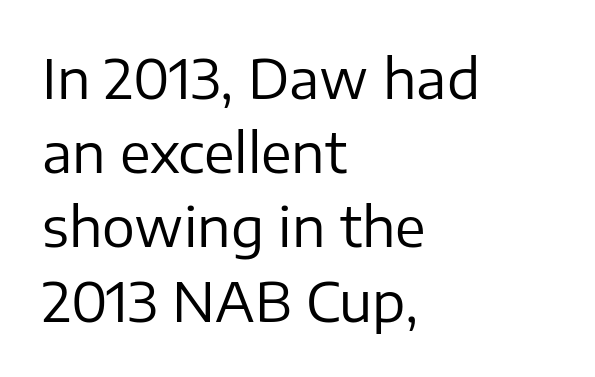
{"serif": "no", "italic": "no", "bold": "no", "weight": "regular", "width": "normal", "stroke_contrast": "low", "x_height": "medium", "monospaced": "no", "underline": "no", "align": "left", "line_spacing": "normal", "line_spacing_ratio": 1.35, "letter_spacing": "normal", "letter_spacing_em": 0.0, "glyph_px": 55}
